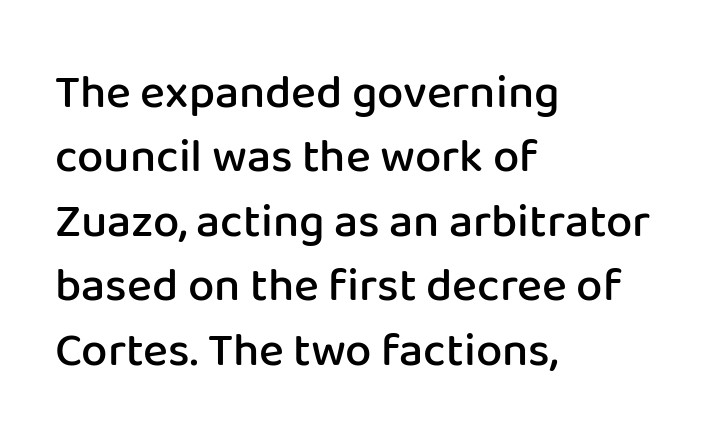
This is the in-between weight designers call semibold or demi. The compositor pushed each line to the left boundary. This rendering employs a face without finishing strokes, i.e., a sans-serif. Honestly, there is no underline to notice here at all. The letterforms sit shoulder to shoulder at normal distance. Do the letters lean? They stand straight.
